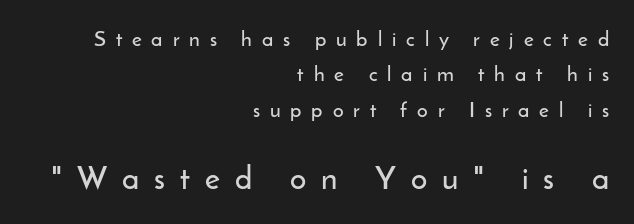
The image shows 32 px sans-serif type, upright; set right-aligned, normal line spacing (1.69x), unusually wide letter spacing (+0.47 em), not underlined; the second (bottom) block is 1.52x larger; low stroke contrast and a small x-height.
